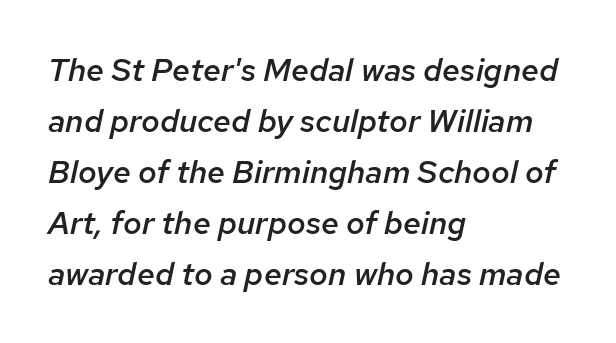
The image shows 32 px semibold type, italic (leaning right); set left-aligned, normal line spacing (1.59x), normal letter spacing, not underlined; low stroke contrast and a medium x-height.
